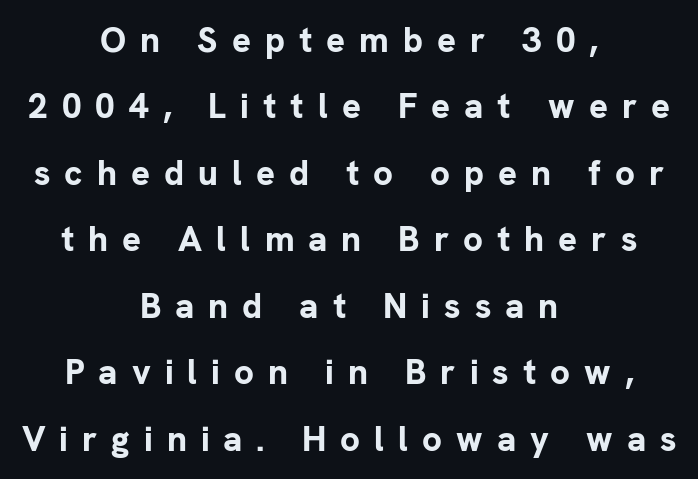
{"serif": "no", "italic": "no", "bold": "yes", "weight": "bold", "width": "normal", "stroke_contrast": "low", "x_height": "medium", "monospaced": "no", "underline": "no", "align": "center", "line_spacing": "loose", "line_spacing_ratio": 1.9, "letter_spacing": "wide", "letter_spacing_em": 0.4, "glyph_px": 35}
